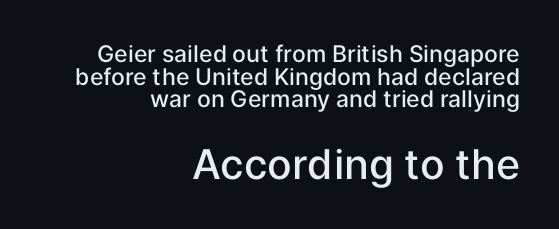
Honestly, the letter spacing is just normal — you wouldn't notice it. Caption: multi-line text, flush right, ragged left. Serifs: no, the terminals of the letterforms are clean. Nope, not italic — everything's standing straight.
